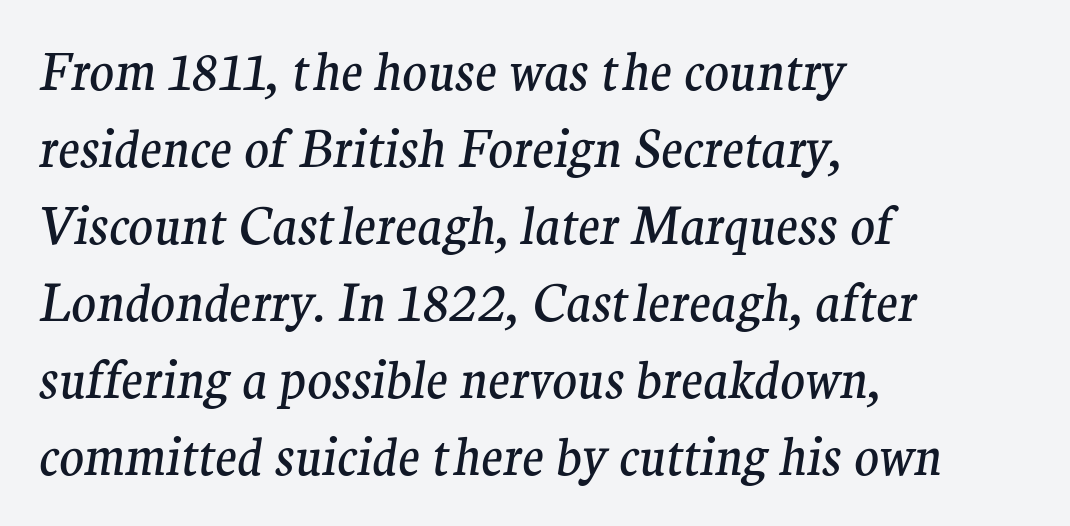
{"serif": "yes", "italic": "yes", "lean": "right", "slant_degrees": 9, "bold": "no", "weight": "regular", "width": "normal", "stroke_contrast": "medium", "x_height": "medium", "monospaced": "no", "underline": "no", "align": "left", "line_spacing": "normal", "line_spacing_ratio": 1.51, "letter_spacing": "normal", "letter_spacing_em": 0.0, "glyph_px": 51}
